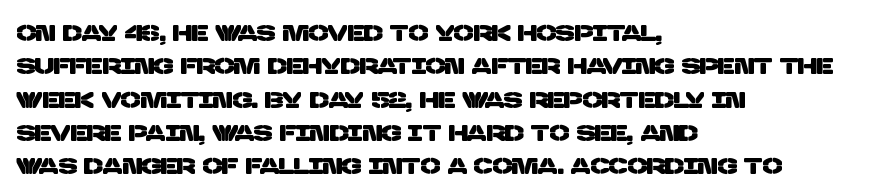
The foot of each line stays bare and open. Leading: standard. Horizontally, the lines are justified to the leading edge only. Tracking value appears to be zero — textbook default spacing.
